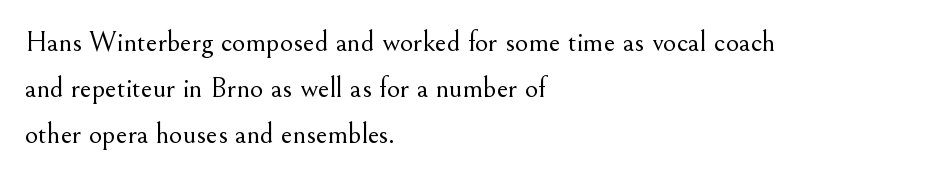
Q: Is the text bold? A: No.
Q: Is the text italic (slanted)? A: No, it is upright.
Q: Is the typeface a serif or a sans-serif typeface? A: Serif.
Q: Is the text underlined? A: No.
Q: How is the paragraph aligned? A: Left-aligned.
Q: Is the spacing between letters normal or unusually wide? A: Normal.
Q: Is the spacing between lines tight, normal or loose? A: Normal.
Q: Width (condensed, normal, or wide)? A: Normal.
Q: Stroke contrast? A: Medium.
Q: x-height? A: Small.
Q: Monospaced? A: No.
